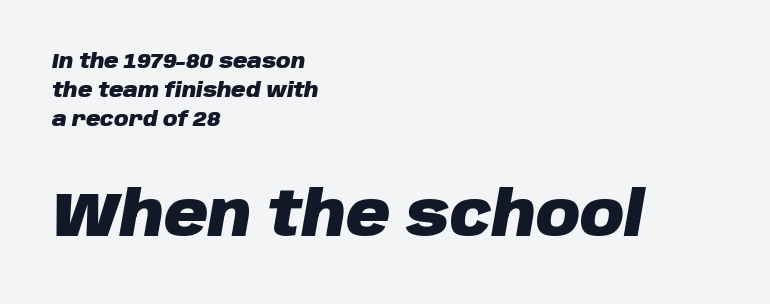
Q: Is the text bold? A: Yes.
Q: Is the text italic (slanted)? A: Yes, it leans right by about 10 degrees.
Q: Is the text underlined? A: No.
Q: How is the paragraph aligned? A: Left-aligned.
Q: Is the spacing between letters normal or unusually wide? A: Normal.
Q: Is the spacing between lines tight, normal or loose? A: Normal.
Q: Which block of text is set in a larger size, the first (top) or the second (bottom)? A: The second (bottom) one.
Q: Width (condensed, normal, or wide)? A: Normal.
Q: Stroke contrast? A: Low.
Q: x-height? A: Large.
Q: Monospaced? A: No.
